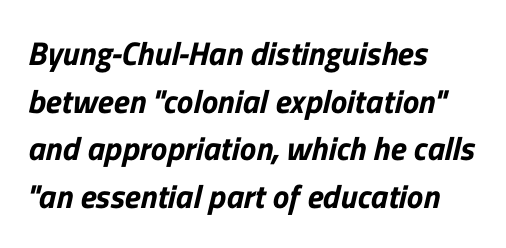
The image shows 33 px sans-serif type; set left-aligned, normal line spacing (1.44x), normal letter spacing, not underlined; low stroke contrast and a medium x-height.
